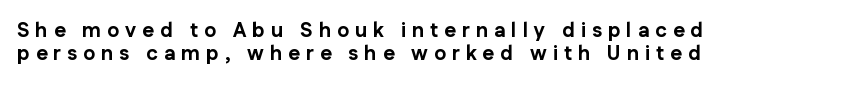
The image shows 20 px bold type, upright; set left-aligned, tight line spacing (1.14x), unusually wide letter spacing (+0.3 em), not underlined.
